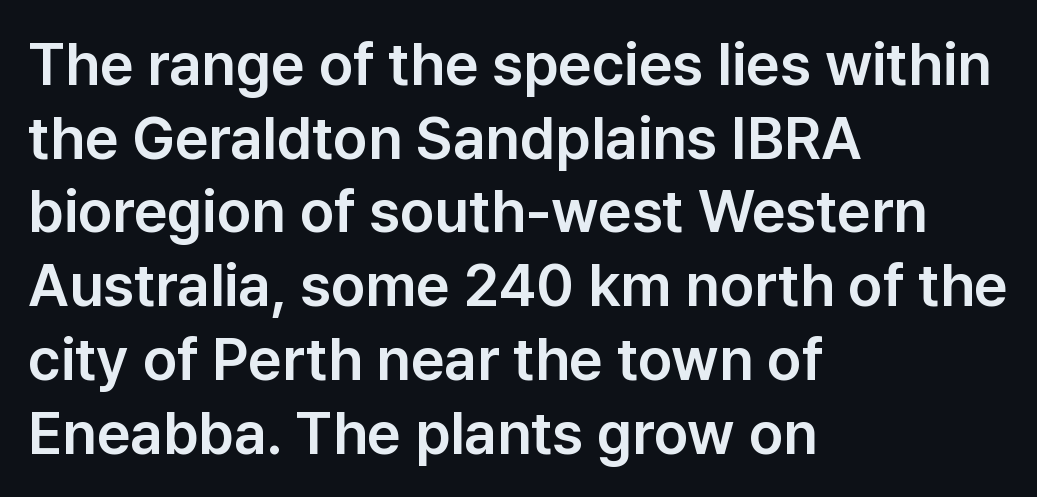
Q: Is the text italic (slanted)? A: No, it is upright.
Q: Is the typeface a serif or a sans-serif typeface? A: Sans-serif.
Q: Is the text underlined? A: No.
Q: How is the paragraph aligned? A: Left-aligned.
Q: Is the spacing between letters normal or unusually wide? A: Normal.
Q: Is the spacing between lines tight, normal or loose? A: Normal.
Q: Width (condensed, normal, or wide)? A: Normal.
Q: Stroke contrast? A: Low.
Q: x-height? A: Medium.
Q: Monospaced? A: No.
